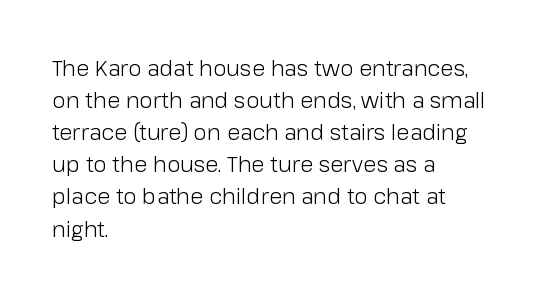
{"italic": "no", "bold": "no", "underline": "no", "align": "left", "line_spacing": "normal", "line_spacing_ratio": 1.46, "letter_spacing": "normal", "letter_spacing_em": 0.0, "glyph_px": 22}
